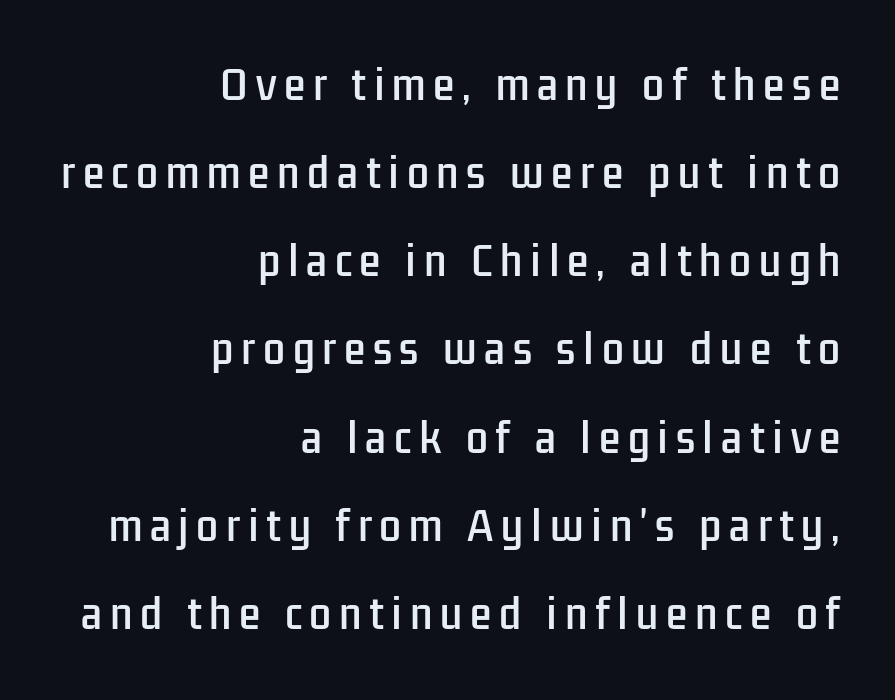
The image shows 39 px condensed sans-serif type, upright; set right-aligned, loose line spacing (2.26x), unusually wide letter spacing (+0.2 em), not underlined; low stroke contrast and a medium x-height.
